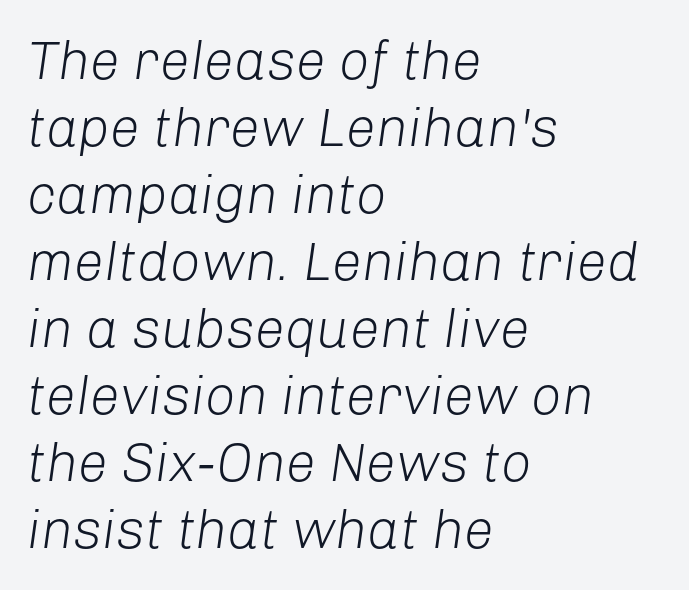
{"italic": "yes", "lean": "right", "slant_degrees": 8, "bold": "no", "weight": "light", "width": "normal", "stroke_contrast": "low", "x_height": "medium", "monospaced": "no", "underline": "no", "align": "left", "line_spacing_ratio": 1.24, "letter_spacing": "normal", "letter_spacing_em": 0.0, "glyph_px": 54}
